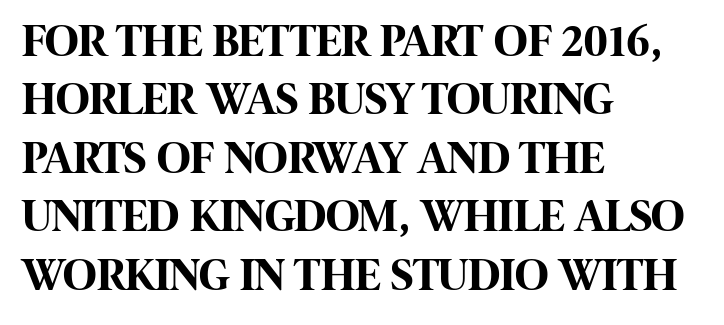
The image shows 46 px bold, condensed sans-serif type, upright; set left-aligned, normal line spacing (1.27x), normal letter spacing, not underlined; high stroke contrast and a large x-height.
